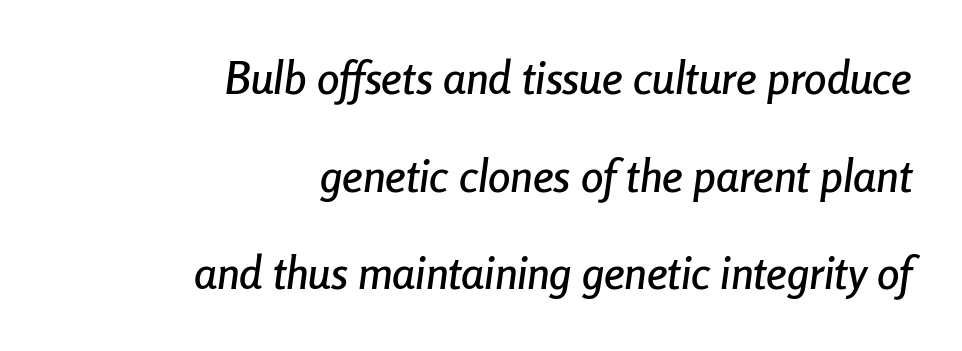
The image shows 45 px condensed type, italic (leaning right); set right-aligned, loose line spacing (2.17x), normal letter spacing, not underlined; low stroke contrast and a medium x-height.
